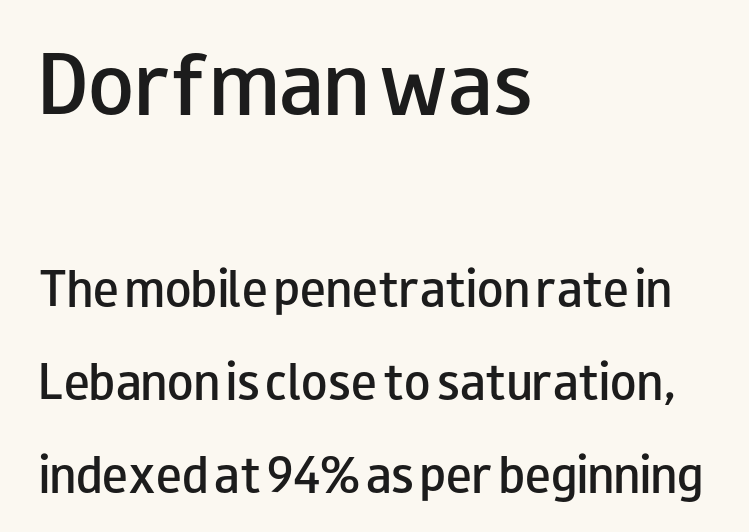
Horizontally, the lines are justified to the leading edge only. Honestly, the letter spacing is just normal — you wouldn't notice it. Rows of type keep a wide berth in the vertical direction. The baseline area is clear. Think of a printed novel: that variable character pitch is what you see here.
